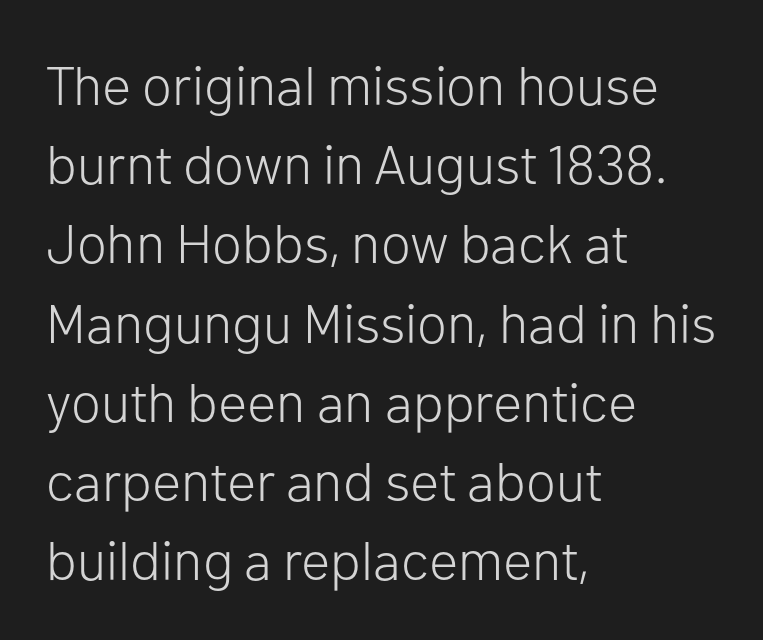
The image shows 55 px light sans-serif type, upright; set left-aligned, normal line spacing (1.44x), normal letter spacing, not underlined; low stroke contrast and a medium x-height.
